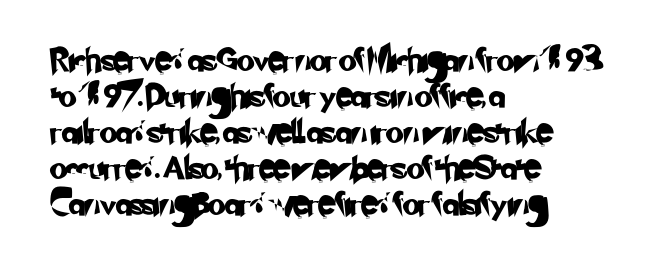
The lines sit at an ordinary, default distance from one another. The space beneath each line is pristine and unruled. These lines are set flush left with a ragged right edge. Does extra space separate the letters? No, they use regular spacing.
